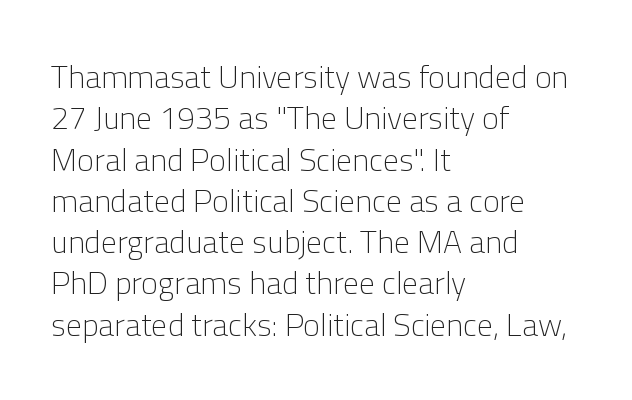
Q: Is the text bold? A: No.
Q: Is the text italic (slanted)? A: No, it is upright.
Q: Is the typeface a serif or a sans-serif typeface? A: Sans-serif.
Q: Is the text underlined? A: No.
Q: How is the paragraph aligned? A: Left-aligned.
Q: Is the spacing between letters normal or unusually wide? A: Normal.
Q: Is the spacing between lines tight, normal or loose? A: Normal.
Q: Width (condensed, normal, or wide)? A: Normal.
Q: Stroke contrast? A: Low.
Q: x-height? A: Medium.
Q: Monospaced? A: No.
